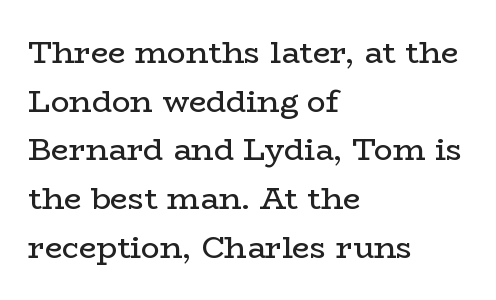
{"serif": "yes", "italic": "no", "bold": "no", "weight": "regular", "width": "wide", "stroke_contrast": "low", "x_height": "medium", "monospaced": "no", "underline": "no", "align": "left", "line_spacing": "normal", "line_spacing_ratio": 1.57, "letter_spacing": "normal", "letter_spacing_em": 0.0, "glyph_px": 31}
